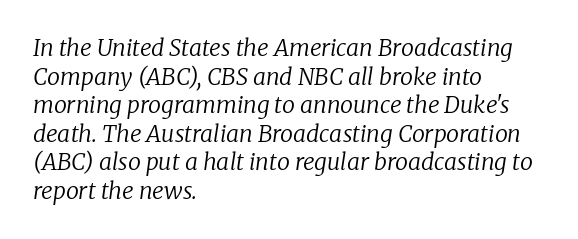
Q: Is the text bold? A: No.
Q: Is the text italic (slanted)? A: Yes, it leans right by about 8 degrees.
Q: Is the text underlined? A: No.
Q: How is the paragraph aligned? A: Left-aligned.
Q: Is the spacing between letters normal or unusually wide? A: Normal.
